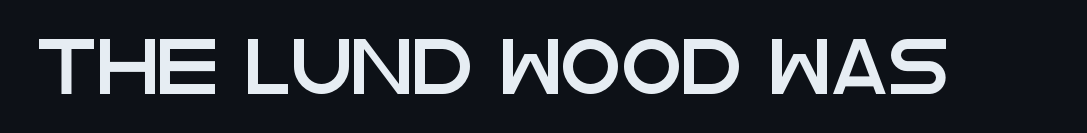
The passage shown is not underscored anywhere. Letter spacing: default. Observe the absence of serifs on each vertical stroke in this sample. Rendered with straight, roman letterforms. You could not count columns in this text — the font is proportionally spaced.
